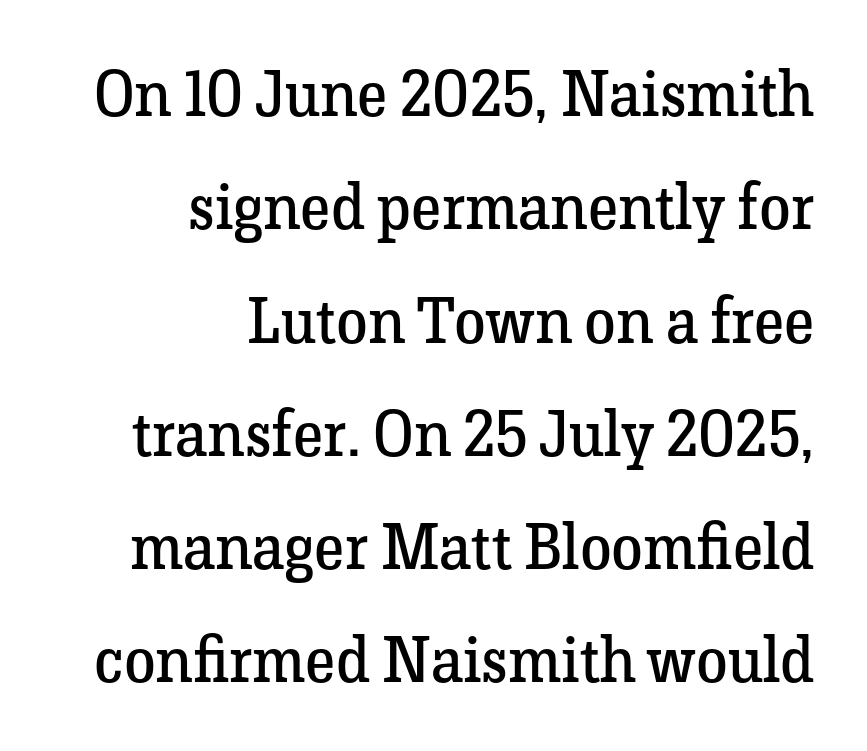
The image shows 64 px regular-weight serif type, upright; set right-aligned, line spacing 1.77x, normal letter spacing, not underlined; low stroke contrast and a medium x-height.
